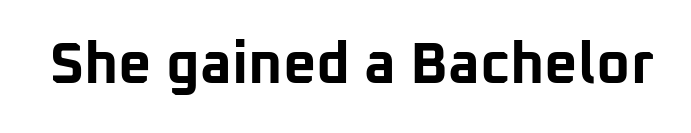
Q: Is the text bold? A: Yes.
Q: Is the text italic (slanted)? A: No, it is upright.
Q: Is the typeface a serif or a sans-serif typeface? A: Sans-serif.
Q: Is the text underlined? A: No.
Q: Is the spacing between letters normal or unusually wide? A: Normal.
Q: Width (condensed, normal, or wide)? A: Normal.
Q: Stroke contrast? A: Low.
Q: x-height? A: Medium.
Q: Monospaced? A: No.
